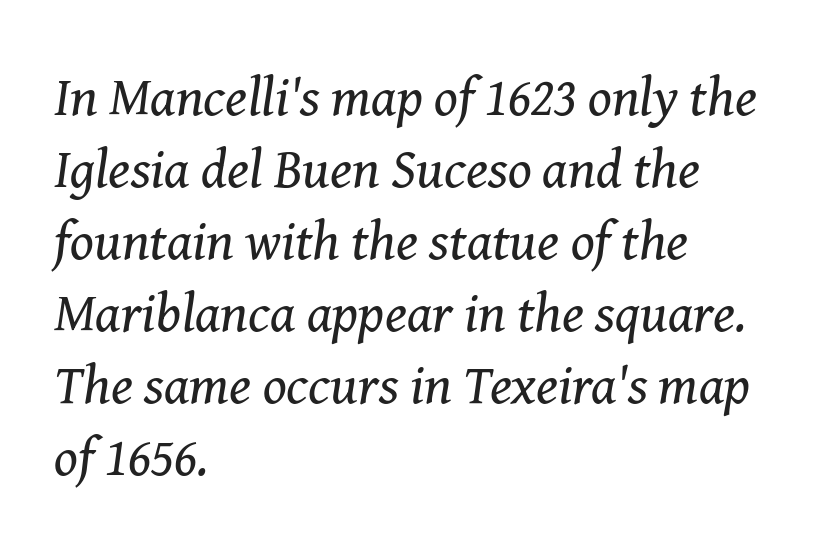
Looking at the ascenders, they clearly lean. Think of a printed novel: that variable character pitch is what you see here. Heft: none added — not bold. Honestly, there is no underline to notice here at all. In terms of letterspacing, this is plain default setting.
